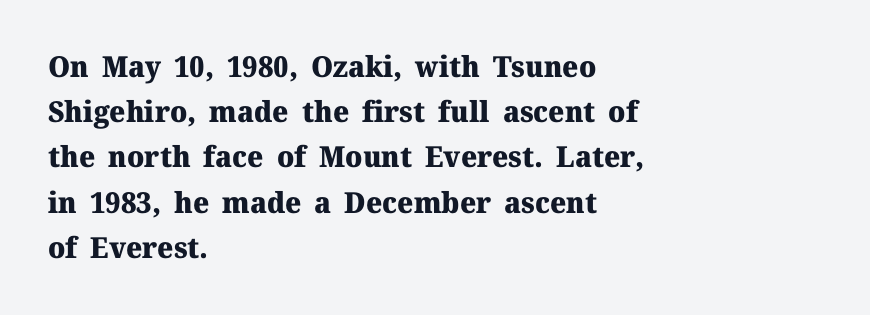
Caption: standard tracking, unaltered. Rows of type keep a routine distance in the vertical direction. Notice how thick the strokes are: this is what a full bold looks like. Lines of text with bare space underneath. The paragraph has a hard left edge and a soft right edge.
